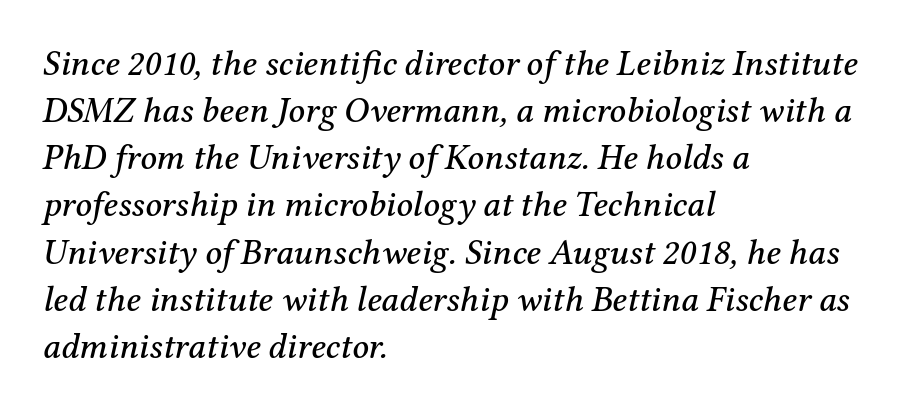
Q: Is the text italic (slanted)? A: Yes, it leans right by about 12 degrees.
Q: Is the typeface a serif or a sans-serif typeface? A: Serif.
Q: Is the text underlined? A: No.
Q: How is the paragraph aligned? A: Left-aligned.
Q: Is the spacing between letters normal or unusually wide? A: Normal.
Q: Is the spacing between lines tight, normal or loose? A: Normal.
Q: Width (condensed, normal, or wide)? A: Normal.
Q: Stroke contrast? A: Medium.
Q: x-height? A: Medium.
Q: Monospaced? A: No.
